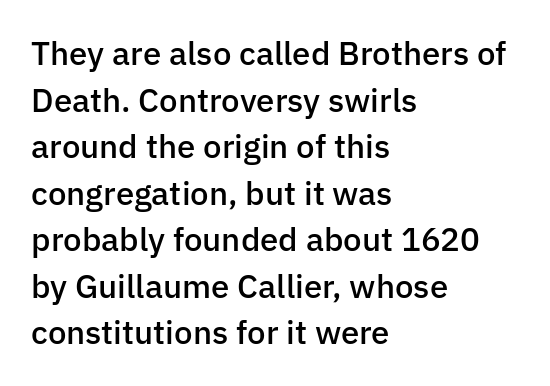
Q: Is the text bold? A: Semi-bold.
Q: Is the text italic (slanted)? A: No, it is upright.
Q: Is the typeface a serif or a sans-serif typeface? A: Sans-serif.
Q: Is the text underlined? A: No.
Q: How is the paragraph aligned? A: Left-aligned.
Q: Is the spacing between letters normal or unusually wide? A: Normal.
Q: Is the spacing between lines tight, normal or loose? A: Normal.
Q: Width (condensed, normal, or wide)? A: Normal.
Q: Stroke contrast? A: Low.
Q: x-height? A: Medium.
Q: Monospaced? A: No.
